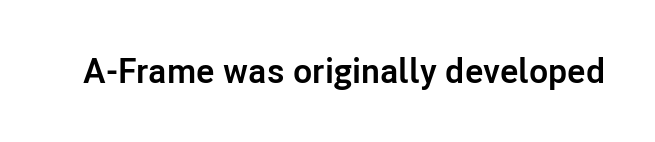
{"serif": "no", "italic": "no", "bold": "yes", "weight": "semibold", "width": "normal", "stroke_contrast": "low", "x_height": "medium", "monospaced": "no", "underline": "no", "letter_spacing": "normal", "letter_spacing_em": 0.0, "glyph_px": 35}
